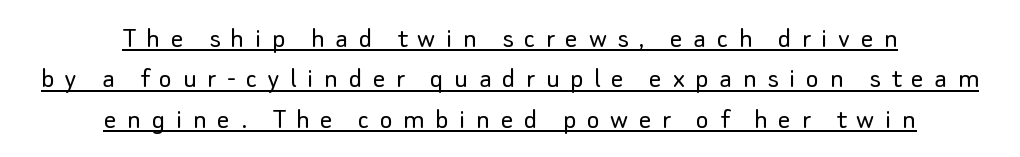
{"serif": "no", "italic": "no", "bold": "no", "weight": "light", "width": "normal", "stroke_contrast": "low", "x_height": "small", "monospaced": "no", "underline": "yes", "align": "center", "line_spacing": "normal", "line_spacing_ratio": 1.3, "letter_spacing": "wide", "letter_spacing_em": 0.34, "glyph_px": 31}
